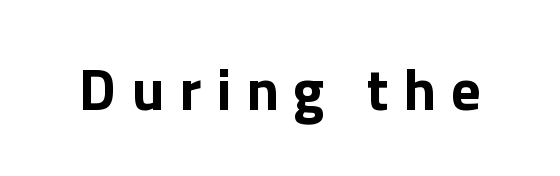
Heft: maximum for text — a bold. You could not count columns in this text — the font is proportionally spaced. Ascenders rise straight up at ninety degrees. Nothing sits at the stroke ends, so this counts as sans-serif. What stands out about the letter spacing? Its width — letters are far apart.
